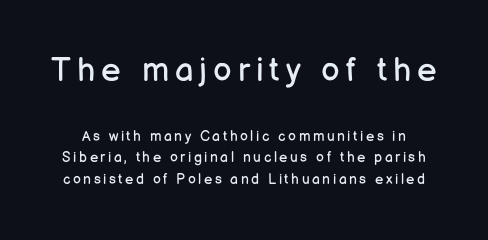
Q: Is the text bold? A: No.
Q: Is the text italic (slanted)? A: No, it is upright.
Q: Is the typeface a serif or a sans-serif typeface? A: Sans-serif.
Q: Is the text underlined? A: No.
Q: Is the spacing between lines tight, normal or loose? A: Normal.
Q: Which block of text is set in a larger size, the first (top) or the second (bottom)? A: The first (top) one.
Q: Width (condensed, normal, or wide)? A: Normal.
Q: Stroke contrast? A: Low.
Q: x-height? A: Medium.
Q: Monospaced? A: No.
